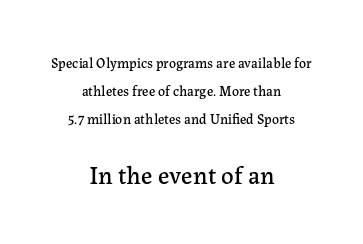
{"italic": "no", "underline": "no", "align": "center", "line_spacing": "loose", "line_spacing_ratio": 2.01, "letter_spacing": "normal", "letter_spacing_em": 0.0, "larger_block": "second", "size_ratio": 1.79, "glyph_px": 25}
